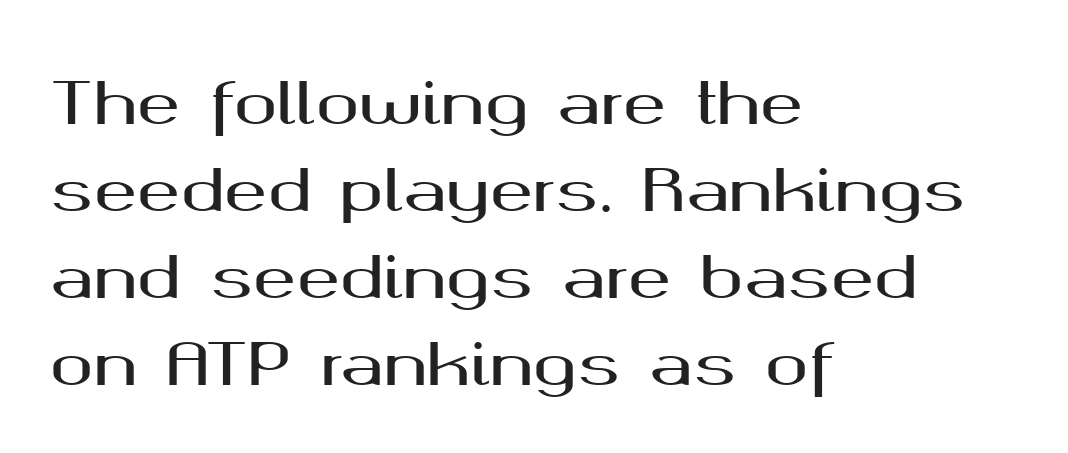
Q: Is the text italic (slanted)? A: No, it is upright.
Q: Is the typeface a serif or a sans-serif typeface? A: Sans-serif.
Q: Is the text underlined? A: No.
Q: How is the paragraph aligned? A: Left-aligned.
Q: Is the spacing between letters normal or unusually wide? A: Normal.
Q: Is the spacing between lines tight, normal or loose? A: Normal.
Q: Width (condensed, normal, or wide)? A: Wide.
Q: Stroke contrast? A: Medium.
Q: x-height? A: Medium.
Q: Monospaced? A: No.
